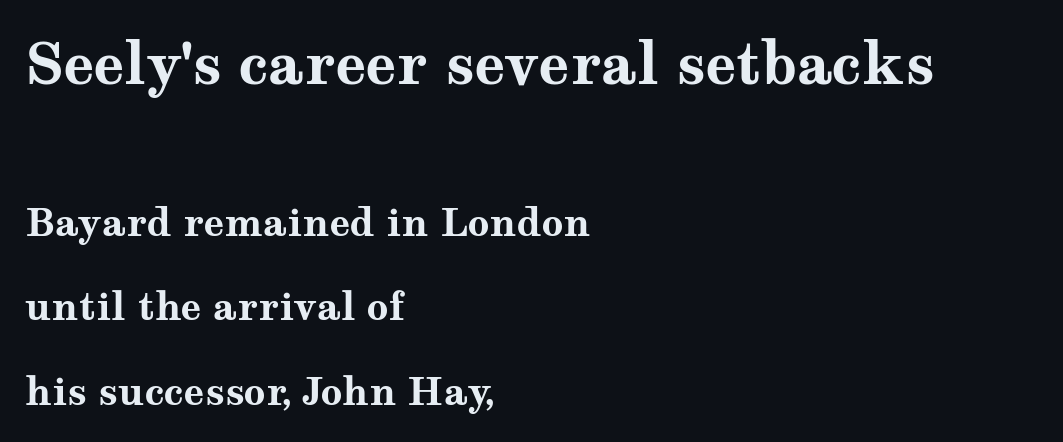
In terms of weight, the rendering is a true, heavy bold. I'd call this a serif setting — the letters wear small feet. Spacing verdict: proportional, widths tailored to each character. Italic: no, the glyphs are upright roman.
